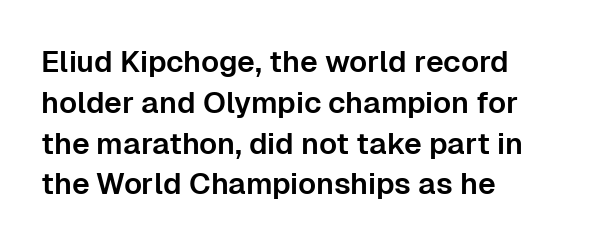
The image shows 30 px sans-serif type, upright; set left-aligned, normal line spacing (1.36x), normal letter spacing, not underlined; low stroke contrast and a medium x-height.
